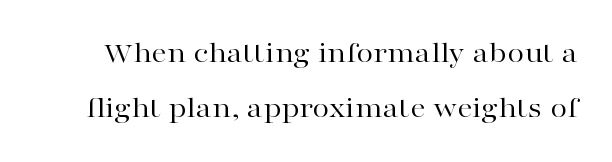
{"serif": "yes", "italic": "no", "bold": "no", "weight": "regular", "width": "wide", "stroke_contrast": "high", "x_height": "medium", "monospaced": "no", "underline": "no", "line_spacing_ratio": 1.78, "letter_spacing": "normal", "letter_spacing_em": 0.0, "glyph_px": 31}
